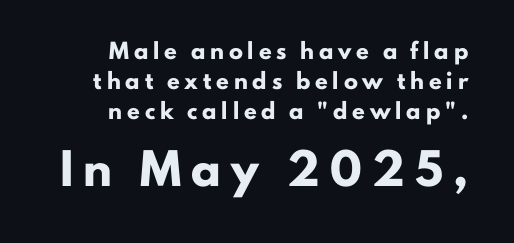
{"serif": "no", "italic": "no", "bold": "yes", "weight": "heavy", "width": "normal", "stroke_contrast": "low", "x_height": "small", "monospaced": "no", "underline": "no", "line_spacing": "loose", "line_spacing_ratio": 2.13, "letter_spacing": "wide", "letter_spacing_em": 0.35, "larger_block": "second", "size_ratio": 2.07, "glyph_px": 29}
